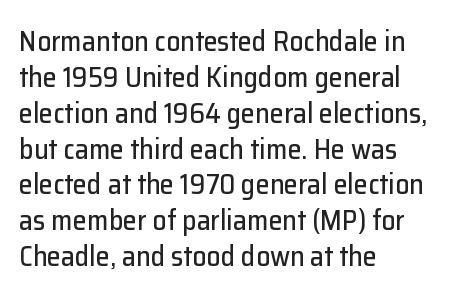
Nobody drew a line under any word here. Think of a printed novel: that variable character pitch is what you see here. Each line starts at the same left margin while the right side varies. What's the leading like? Ordinary, nothing unusual.
